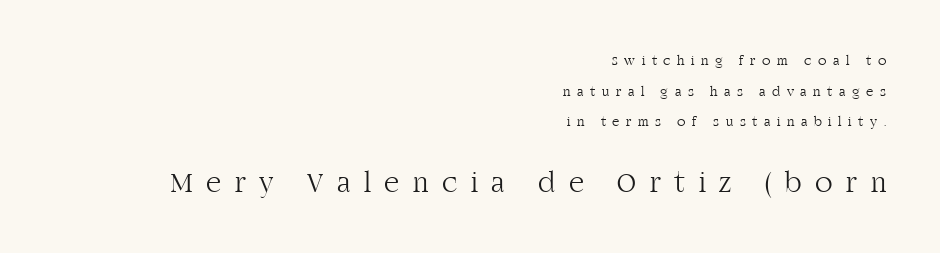
Q: Is the text bold? A: No.
Q: Is the text italic (slanted)? A: No, it is upright.
Q: Is the typeface a serif or a sans-serif typeface? A: Serif.
Q: Is the text underlined? A: No.
Q: How is the paragraph aligned? A: Right-aligned.
Q: Is the spacing between letters normal or unusually wide? A: Unusually wide.
Q: Is the spacing between lines tight, normal or loose? A: Loose.
Q: Which block of text is set in a larger size, the first (top) or the second (bottom)? A: The second (bottom) one.
Q: Width (condensed, normal, or wide)? A: Normal.
Q: Stroke contrast? A: High.
Q: x-height? A: Large.
Q: Monospaced? A: No.
